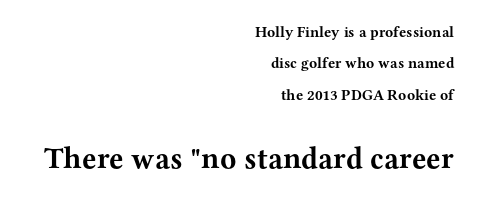
Q: Is the text bold? A: Yes.
Q: Is the text italic (slanted)? A: No, it is upright.
Q: Is the typeface a serif or a sans-serif typeface? A: Serif.
Q: Is the text underlined? A: No.
Q: How is the paragraph aligned? A: Right-aligned.
Q: Is the spacing between letters normal or unusually wide? A: Normal.
Q: Is the spacing between lines tight, normal or loose? A: Loose.
Q: Which block of text is set in a larger size, the first (top) or the second (bottom)? A: The second (bottom) one.
Q: Width (condensed, normal, or wide)? A: Wide.
Q: Stroke contrast? A: Medium.
Q: x-height? A: Medium.
Q: Monospaced? A: No.
